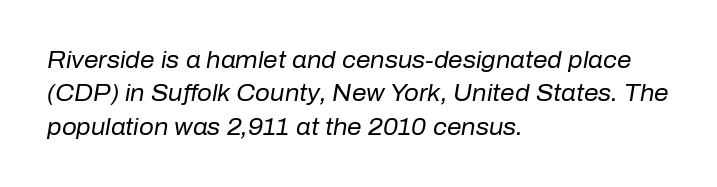
The image shows 23 px text type, italic (leaning right); set left-aligned, normal line spacing (1.45x), normal letter spacing, not underlined.
